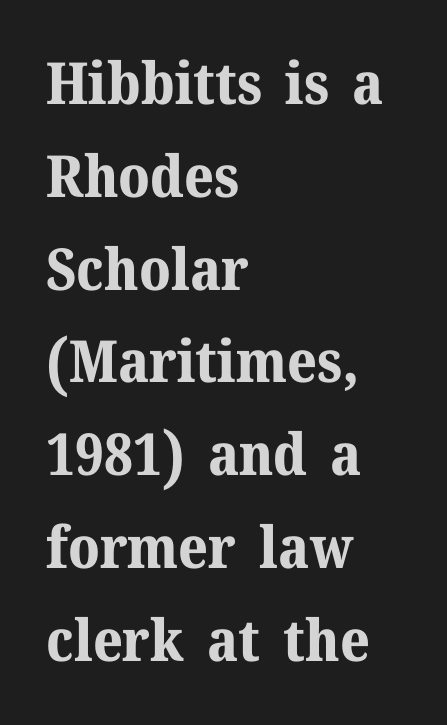
Q: Is the text bold? A: Yes.
Q: Is the text italic (slanted)? A: No, it is upright.
Q: Is the typeface a serif or a sans-serif typeface? A: Serif.
Q: Is the text underlined? A: No.
Q: How is the paragraph aligned? A: Left-aligned.
Q: Is the spacing between letters normal or unusually wide? A: Normal.
Q: Is the spacing between lines tight, normal or loose? A: Normal.
Q: Width (condensed, normal, or wide)? A: Normal.
Q: Stroke contrast? A: Medium.
Q: x-height? A: Medium.
Q: Monospaced? A: No.
